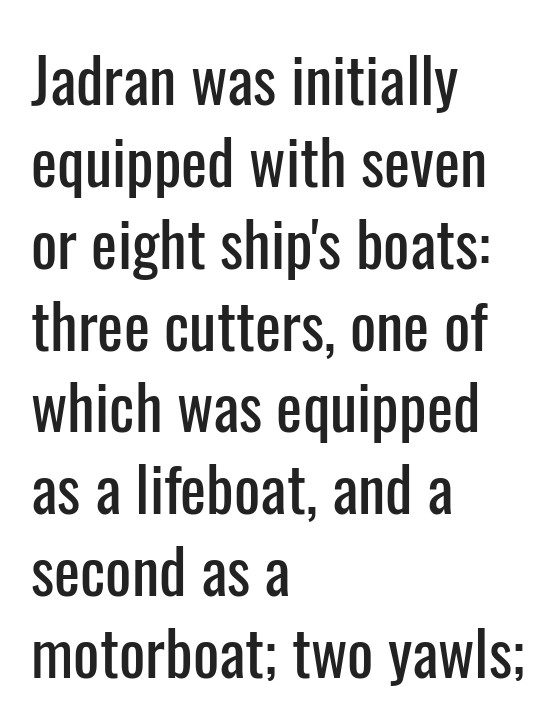
The image shows 62 px condensed sans-serif type, upright; set left-aligned, normal line spacing (1.32x), normal letter spacing, not underlined; low stroke contrast and a medium x-height.
